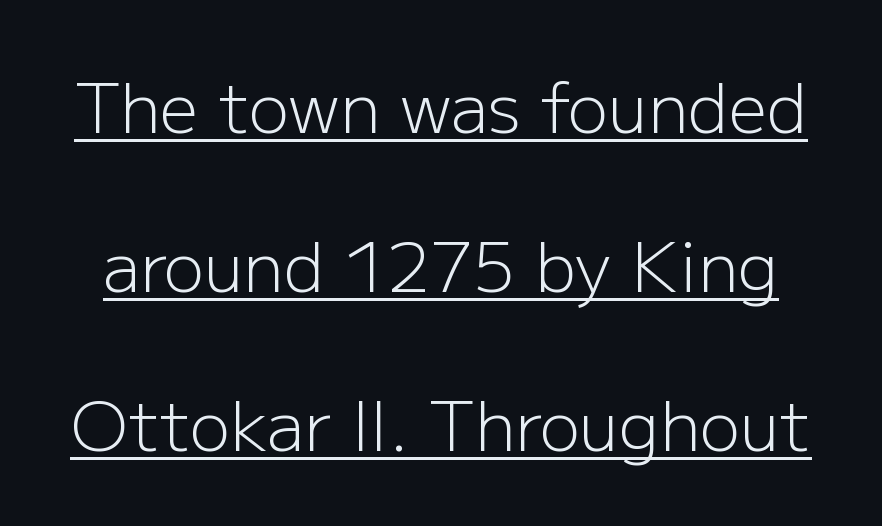
{"serif": "no", "italic": "no", "bold": "no", "weight": "light", "width": "normal", "stroke_contrast": "low", "x_height": "medium", "monospaced": "no", "underline": "yes", "line_spacing": "loose", "line_spacing_ratio": 2.34, "letter_spacing": "normal", "letter_spacing_em": 0.0, "glyph_px": 68}
